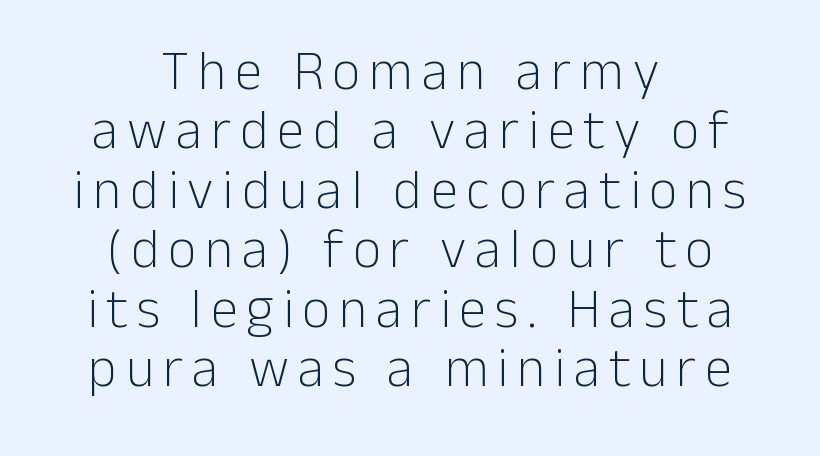
{"serif": "no", "italic": "no", "bold": "no", "weight": "light", "width": "normal", "stroke_contrast": "low", "x_height": "medium", "monospaced": "no", "underline": "no", "align": "center", "line_spacing": "tight", "line_spacing_ratio": 1.08, "glyph_px": 55}
